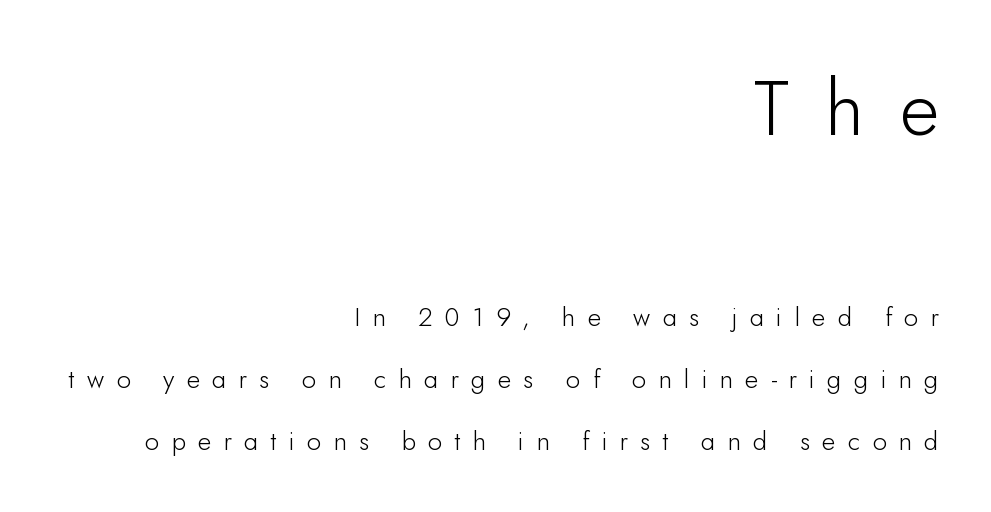
The image shows 77 px sans-serif type, upright; set right-aligned, loose line spacing (2.39x), unusually wide letter spacing (+0.47 em), not underlined; the first (top) block is 2.96x larger; low stroke contrast and a small x-height.
